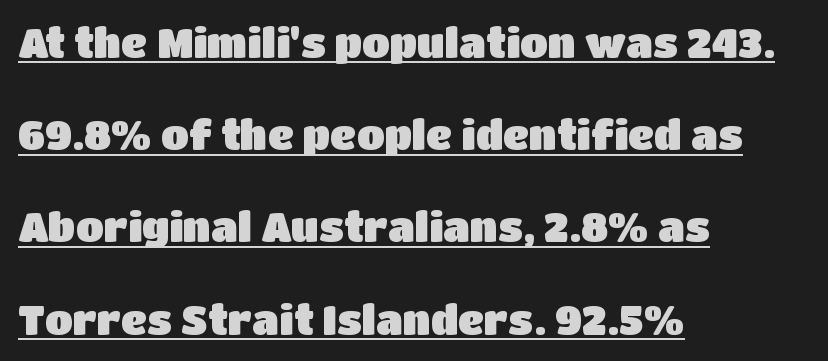
What decoration does the sample have? An underline. These lines keep a tight, regular rhythm from letter to letter. This sample uses an upright cut, with every glyph sitting square on the baseline. The font family rendered here belongs to the sans-serif group.
